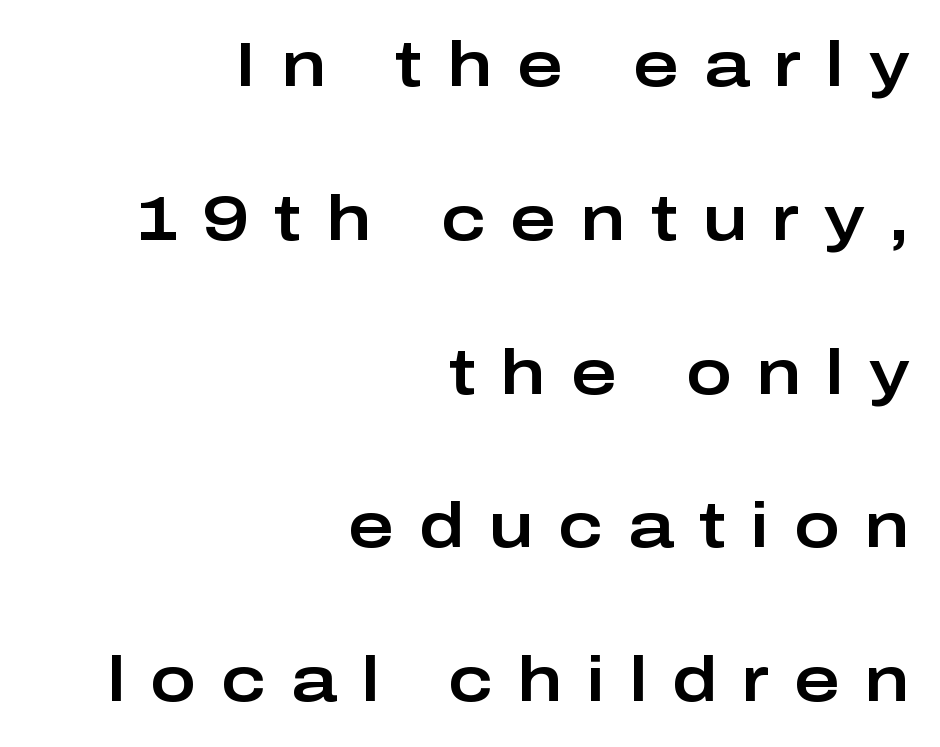
The image shows 62 px wide sans-serif type, upright; set right-aligned, loose line spacing (2.48x), unusually wide letter spacing (+0.4 em), not underlined; low stroke contrast and a medium x-height.
